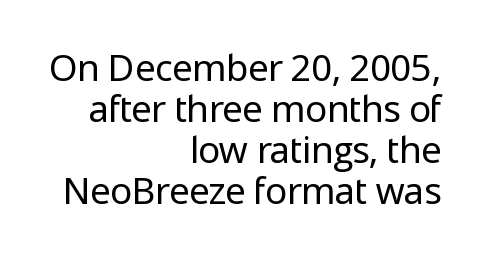
Q: Is the text bold? A: No.
Q: Is the text italic (slanted)? A: No, it is upright.
Q: Is the typeface a serif or a sans-serif typeface? A: Sans-serif.
Q: Is the text underlined? A: No.
Q: How is the paragraph aligned? A: Right-aligned.
Q: Is the spacing between letters normal or unusually wide? A: Normal.
Q: Is the spacing between lines tight, normal or loose? A: Tight.
Q: Width (condensed, normal, or wide)? A: Normal.
Q: Stroke contrast? A: Low.
Q: x-height? A: Medium.
Q: Monospaced? A: No.
